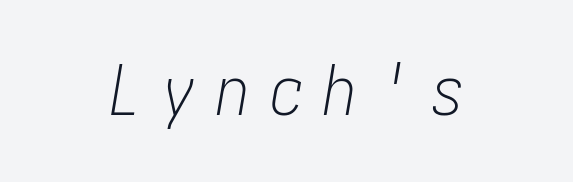
The image shows 68 px light, condensed type, italic (leaning right); set centered, unusually wide letter spacing (+0.29 em), not underlined; low stroke contrast and a medium x-height.
